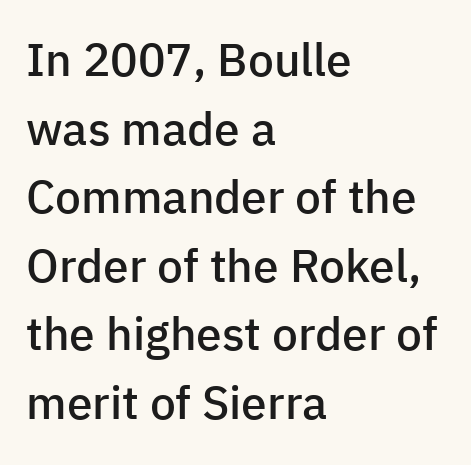
Q: Is the text bold? A: Semi-bold.
Q: Is the text italic (slanted)? A: No, it is upright.
Q: Is the typeface a serif or a sans-serif typeface? A: Sans-serif.
Q: Is the text underlined? A: No.
Q: How is the paragraph aligned? A: Left-aligned.
Q: Is the spacing between letters normal or unusually wide? A: Normal.
Q: Is the spacing between lines tight, normal or loose? A: Normal.
Q: Width (condensed, normal, or wide)? A: Normal.
Q: Stroke contrast? A: Low.
Q: x-height? A: Medium.
Q: Monospaced? A: No.
